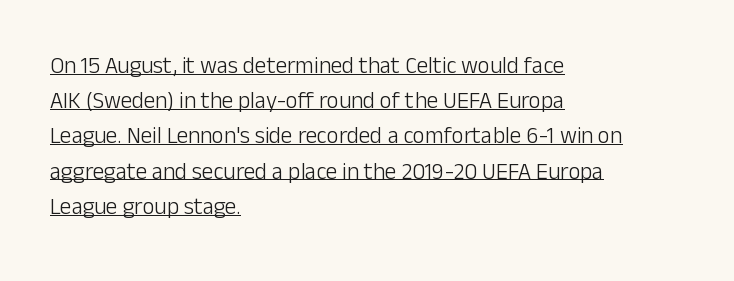
When letters stand straight like this, we call the style roman or upright. The cut favours lightness, reaching ordinary text weight at its darkest. Has an underline been added? It has. Line beginnings align vertically; line endings do not.
